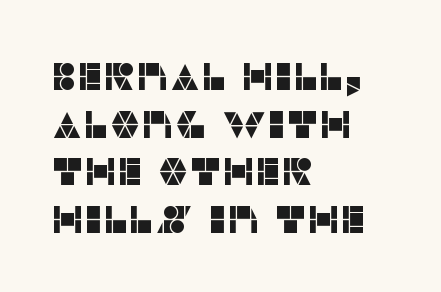
Look at the bottom of the vertical strokes: they stop flat, with no serifs. A typesetter would call this proportional, since set widths differ per character. Does the copy run flush right? No — it runs flush left. Notice how the stems are strictly vertical — no italics here.
